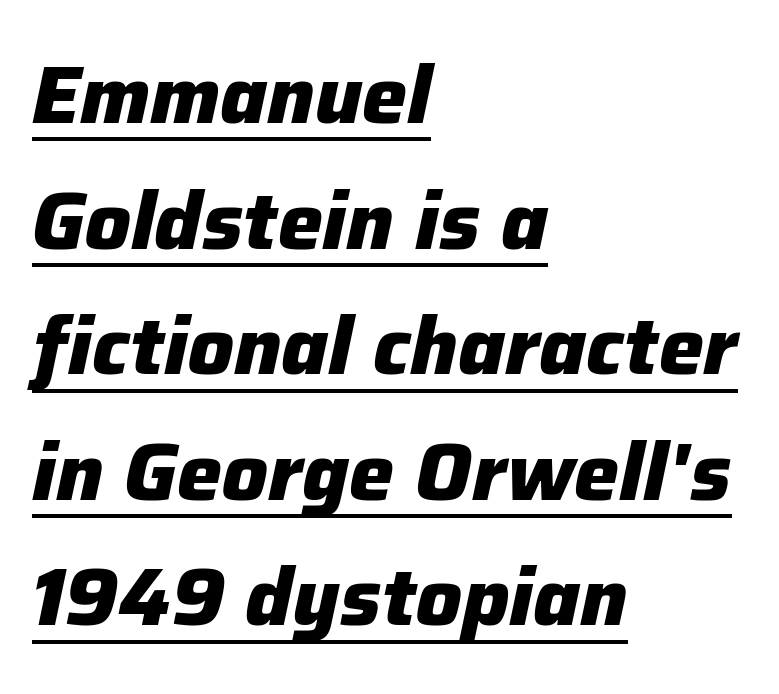
The image shows 80 px heavy type, italic (leaning right); set left-aligned, normal line spacing (1.57x), normal letter spacing, underlined; low stroke contrast and a medium x-height.
